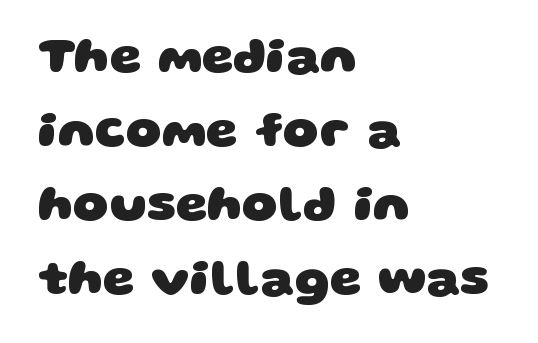
The string is rendered with underlining switched off. You'd pick this weight for a headline — it's a proper bold. The rendering uses natural spacing where letterforms have individual widths. The vertical gap from one line to the next is medium. Leftover space on each line is placed entirely after the last word. The line texture is even and compact thanks to regular tracking.
